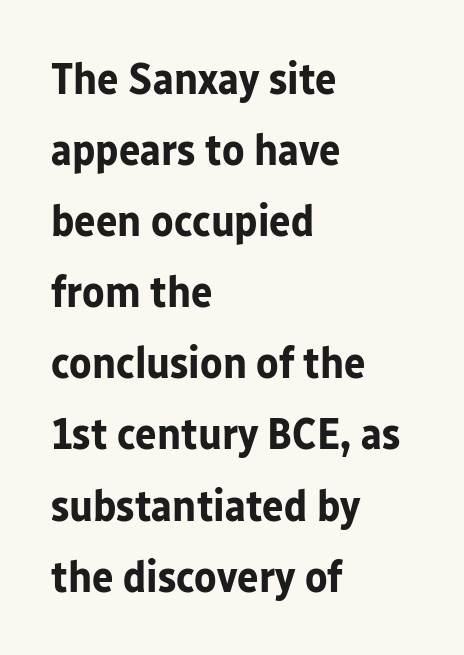
{"serif": "no", "italic": "no", "bold": "yes", "weight": "bold", "width": "normal", "stroke_contrast": "low", "x_height": "medium", "monospaced": "no", "underline": "no", "align": "left", "line_spacing": "normal", "line_spacing_ratio": 1.58, "letter_spacing": "normal", "letter_spacing_em": 0.0, "glyph_px": 45}
